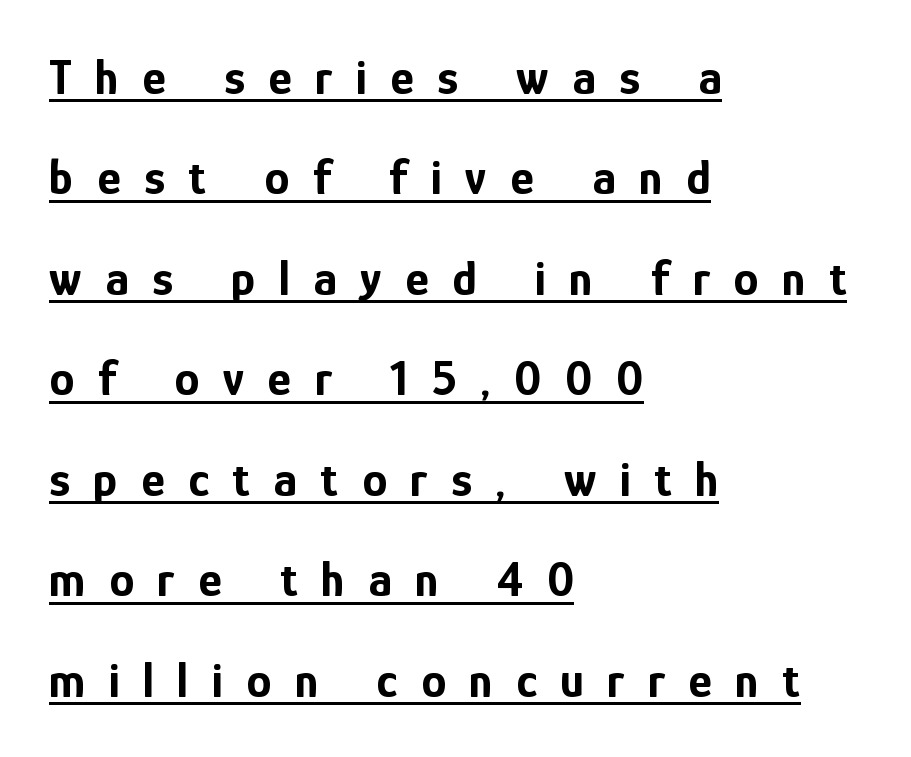
The image shows 50 px bold, condensed sans-serif type, upright; set left-aligned, loose line spacing (2.01x), unusually wide letter spacing (+0.47 em), underlined; low stroke contrast and a medium x-height.
